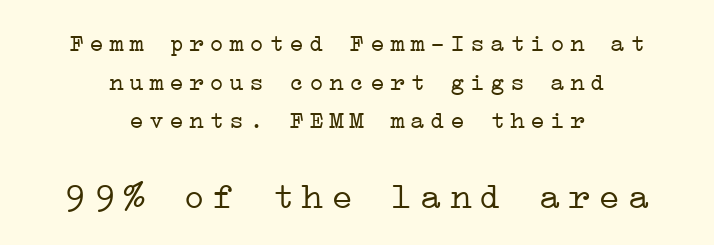
You could only call the tracking loose — the letters float apart. Just letters on the line, the space beneath them empty. The letters stand straight up with perfectly vertical stems. What's the leading like? Ordinary, nothing unusual. The letters carry serifs — small finishing strokes at the ends of their stems. The font is comparable to plain body text, perhaps lighter.
